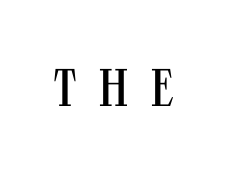
{"serif": "no", "italic": "no", "bold": "no", "weight": "regular", "width": "condensed", "stroke_contrast": "medium", "x_height": "large", "monospaced": "no", "underline": "no", "letter_spacing": "wide", "letter_spacing_em": 0.4, "glyph_px": 53}
